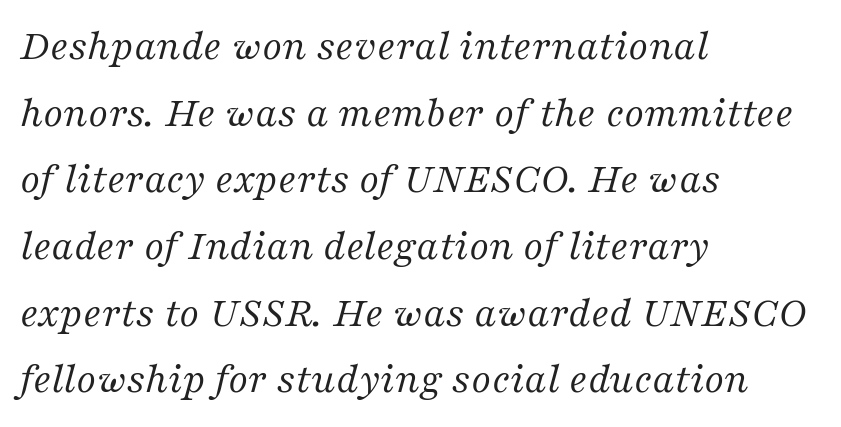
The image shows 43 px regular-weight serif type, italic (leaning right); set left-aligned, normal line spacing (1.55x), normal letter spacing, not underlined; medium stroke contrast and a medium x-height.
